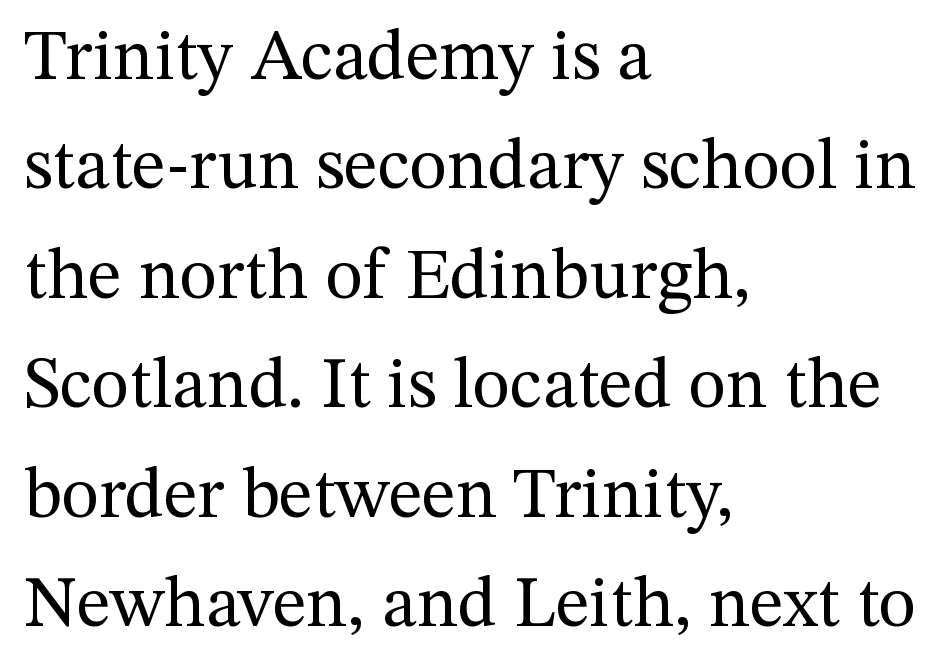
The line-height multiplier appears to be the usual default. Style check: upright. Is this a sans? No — the strokes have serifs. Proportional: the letters do not fall into vertical columns. The setting favours the left margin, as ordinary paragraphs usually do. Does extra space separate the letters? No, they use regular spacing.
